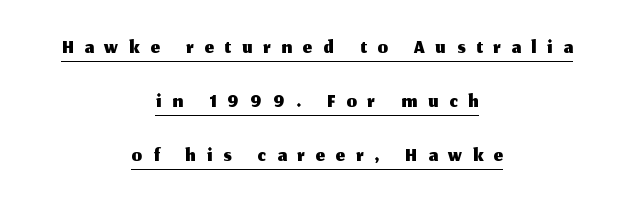
Q: Is the text italic (slanted)? A: No, it is upright.
Q: Is the typeface a serif or a sans-serif typeface? A: Sans-serif.
Q: Is the text underlined? A: Yes.
Q: How is the paragraph aligned? A: Centered.
Q: Is the spacing between letters normal or unusually wide? A: Unusually wide.
Q: Is the spacing between lines tight, normal or loose? A: Normal.
Q: Width (condensed, normal, or wide)? A: Normal.
Q: Stroke contrast? A: Medium.
Q: x-height? A: Medium.
Q: Monospaced? A: No.
